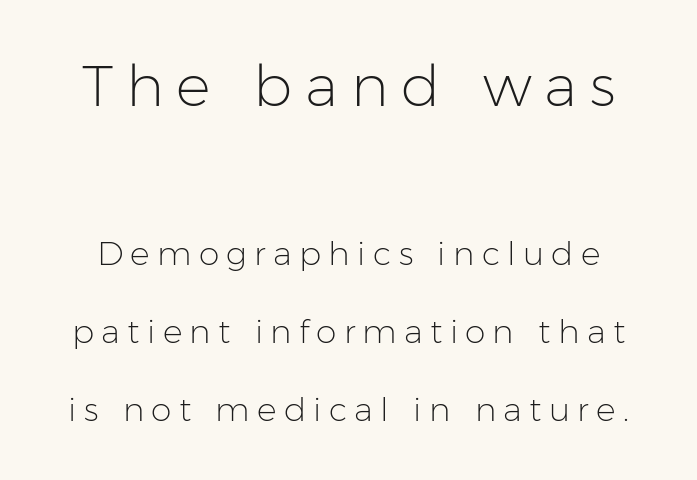
Heft: none added — not bold. Designer's note — italics off, roman on. In terms of letterform style, serifs are entirely absent. Think of a printed novel: that variable character pitch is what you see here. Quick note: underline off.
